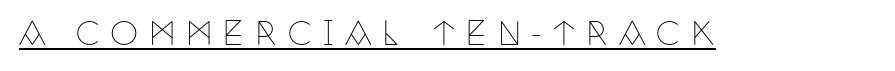
Q: Is the text bold? A: No.
Q: Is the text italic (slanted)? A: No, it is upright.
Q: Is the typeface a serif or a sans-serif typeface? A: Serif.
Q: Is the text underlined? A: Yes.
Q: Is the spacing between letters normal or unusually wide? A: Unusually wide.
Q: Width (condensed, normal, or wide)? A: Condensed.
Q: Stroke contrast? A: Low.
Q: x-height? A: Large.
Q: Monospaced? A: No.
